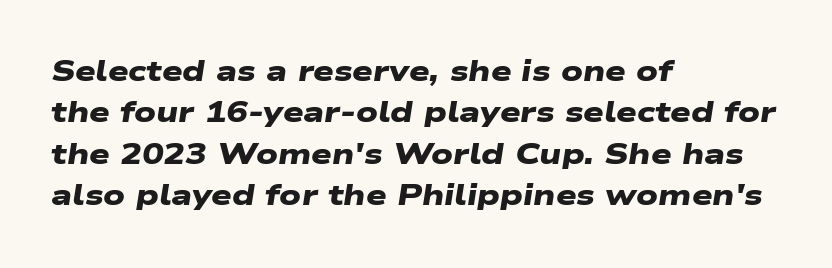
{"serif": "no", "bold": "yes", "weight": "heavy", "width": "wide", "stroke_contrast": "low", "x_height": "medium", "monospaced": "no", "underline": "no", "align": "left", "line_spacing": "normal", "line_spacing_ratio": 1.43, "letter_spacing": "normal", "letter_spacing_em": 0.0, "glyph_px": 29}
